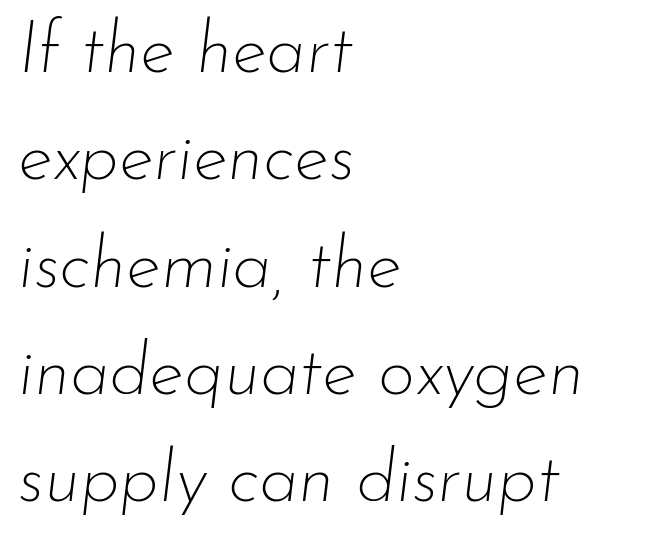
Compared with ordinary roman type, these characters are visibly tilted. Does the leading feel generous? No, just average. Does extra space separate the letters? No, they use regular spacing. Nothing heavy about these letters — not bold at all.
